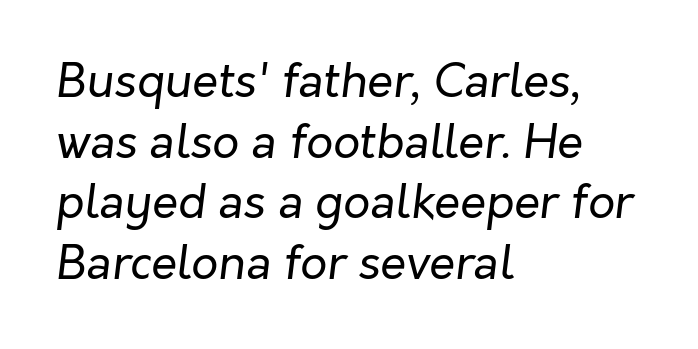
{"italic": "yes", "lean": "right", "slant_degrees": 7, "bold": "no", "weight": "regular", "width": "normal", "stroke_contrast": "low", "x_height": "medium", "monospaced": "no", "underline": "no", "align": "left", "line_spacing": "normal", "line_spacing_ratio": 1.29, "letter_spacing": "normal", "letter_spacing_em": 0.0, "glyph_px": 47}
